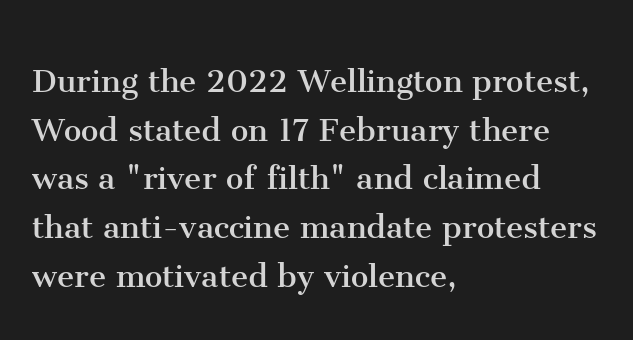
Q: Is the text bold? A: No.
Q: Is the text italic (slanted)? A: No, it is upright.
Q: Is the typeface a serif or a sans-serif typeface? A: Serif.
Q: Is the text underlined? A: No.
Q: How is the paragraph aligned? A: Left-aligned.
Q: Is the spacing between letters normal or unusually wide? A: Normal.
Q: Is the spacing between lines tight, normal or loose? A: Normal.
Q: Width (condensed, normal, or wide)? A: Normal.
Q: Stroke contrast? A: Medium.
Q: x-height? A: Medium.
Q: Monospaced? A: No.
